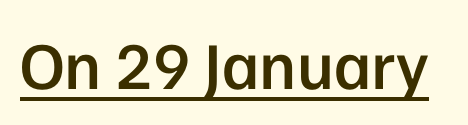
Q: Is the text bold? A: Semi-bold.
Q: Is the text italic (slanted)? A: No, it is upright.
Q: Is the typeface a serif or a sans-serif typeface? A: Sans-serif.
Q: Is the text underlined? A: Yes.
Q: Is the spacing between letters normal or unusually wide? A: Normal.
Q: Width (condensed, normal, or wide)? A: Normal.
Q: Stroke contrast? A: Low.
Q: x-height? A: Medium.
Q: Monospaced? A: No.
